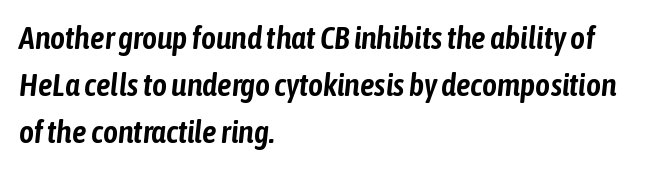
The image shows 32 px condensed type, italic (leaning right); set left-aligned, normal line spacing (1.47x), normal letter spacing, not underlined; low stroke contrast and a medium x-height.
